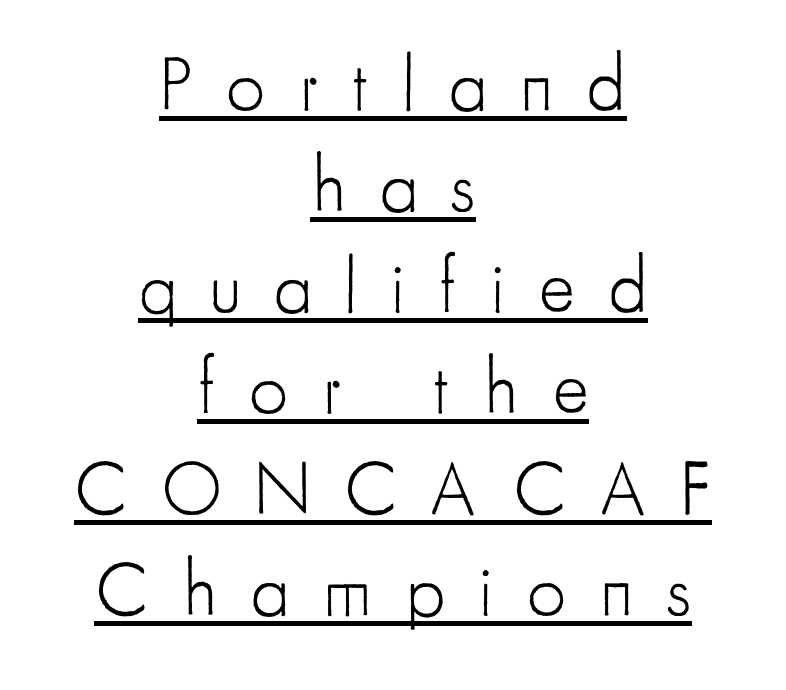
{"serif": "no", "italic": "no", "bold": "no", "weight": "light", "width": "condensed", "stroke_contrast": "low", "x_height": "small", "monospaced": "no", "underline": "yes", "align": "center", "line_spacing": "normal", "line_spacing_ratio": 1.33, "letter_spacing": "wide", "letter_spacing_em": 0.45, "glyph_px": 76}
